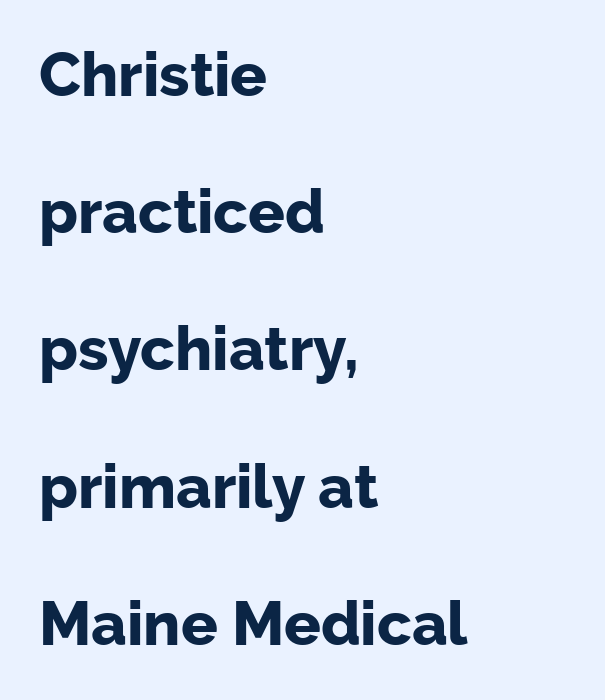
Q: Is the text bold? A: Yes.
Q: Is the text italic (slanted)? A: No, it is upright.
Q: Is the typeface a serif or a sans-serif typeface? A: Sans-serif.
Q: Is the text underlined? A: No.
Q: How is the paragraph aligned? A: Left-aligned.
Q: Is the spacing between letters normal or unusually wide? A: Normal.
Q: Is the spacing between lines tight, normal or loose? A: Loose.
Q: Width (condensed, normal, or wide)? A: Normal.
Q: Stroke contrast? A: Low.
Q: x-height? A: Medium.
Q: Monospaced? A: No.
